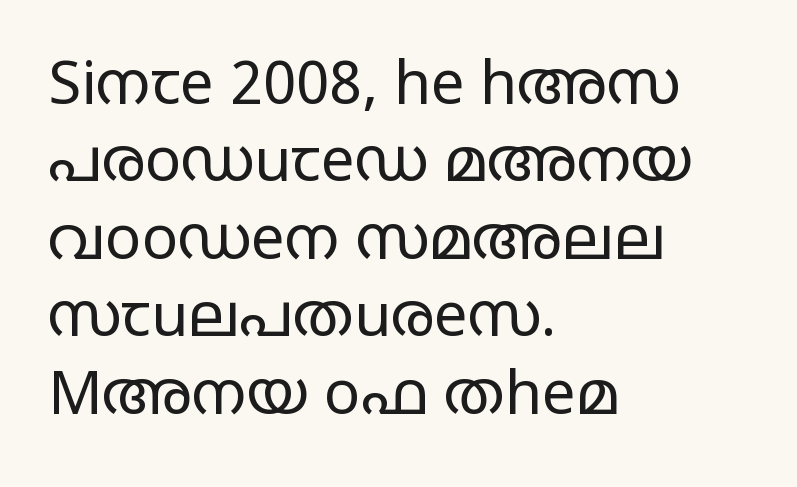
Q: Is the text bold? A: No.
Q: Is the text italic (slanted)? A: No, it is upright.
Q: Is the typeface a serif or a sans-serif typeface? A: Sans-serif.
Q: Is the text underlined? A: No.
Q: How is the paragraph aligned? A: Left-aligned.
Q: Is the spacing between letters normal or unusually wide? A: Normal.
Q: Is the spacing between lines tight, normal or loose? A: Normal.
Q: Width (condensed, normal, or wide)? A: Wide.
Q: Stroke contrast? A: Low.
Q: x-height? A: Large.
Q: Monospaced? A: No.
